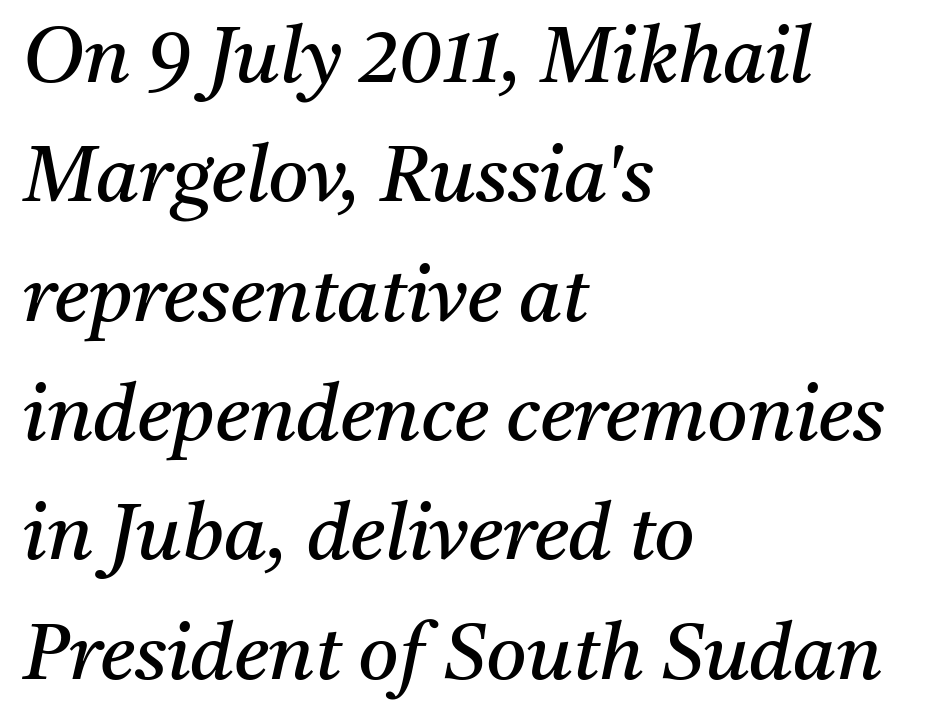
Type style note: has serifs. It's the slanting kind of type. Between one letter and the next there's only the usual sliver of space. Letters rest on an invisible, unmarked baseline. Every row of glyphs begins at an identical x-position on the left. Rows of type keep a routine distance in the vertical direction.
